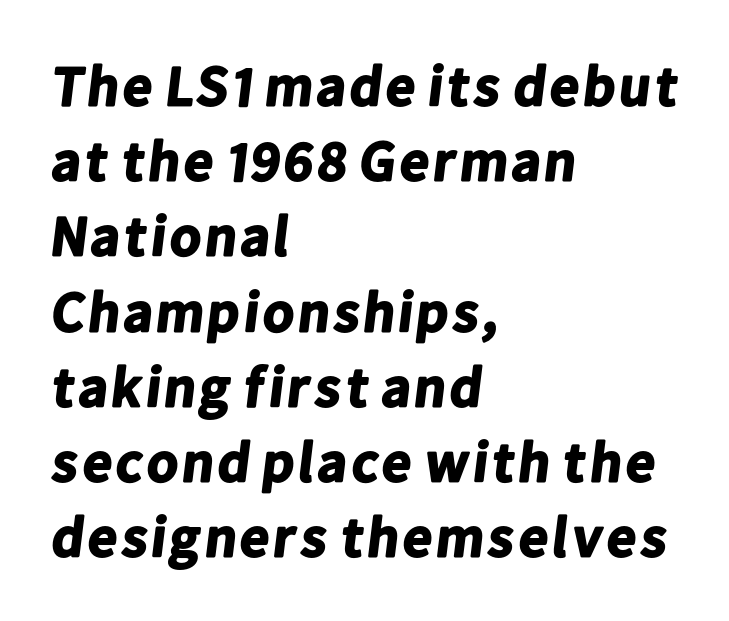
Visually the block forms a straight wall on the left and a jagged coastline on the right. The specimen omits any rule beneath the text block's lines. The font family rendered here belongs to the sans-serif group. Leading matches the norm, producing a regular column.
